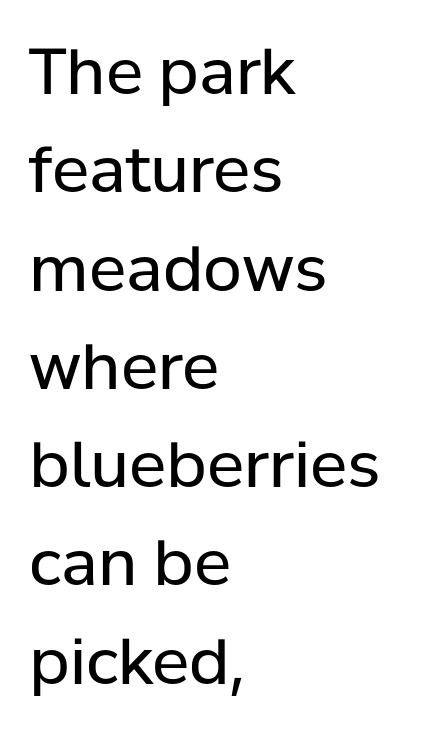
Stroke terminals: plain, sans-serif. The paragraph shown leans on its left margin. Tracking value appears to be zero — textbook default spacing. Rendered with straight, roman letterforms. Quick note: interline space is typical. Descenders are the only things crossing below the line.
